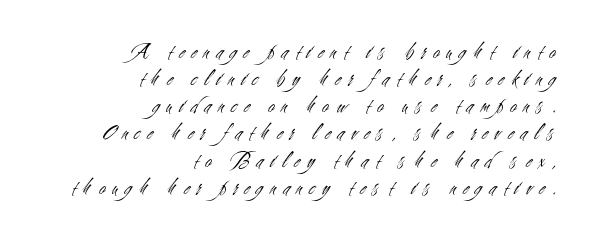
Q: Is the text bold? A: No.
Q: Is the text italic (slanted)? A: Yes.
Q: Is the text underlined? A: No.
Q: How is the paragraph aligned? A: Right-aligned.
Q: Is the spacing between letters normal or unusually wide? A: Unusually wide.
